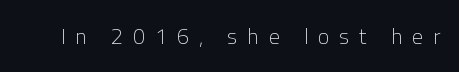
{"italic": "no", "bold": "no", "underline": "no", "letter_spacing": "wide", "letter_spacing_em": 0.44, "glyph_px": 22}
